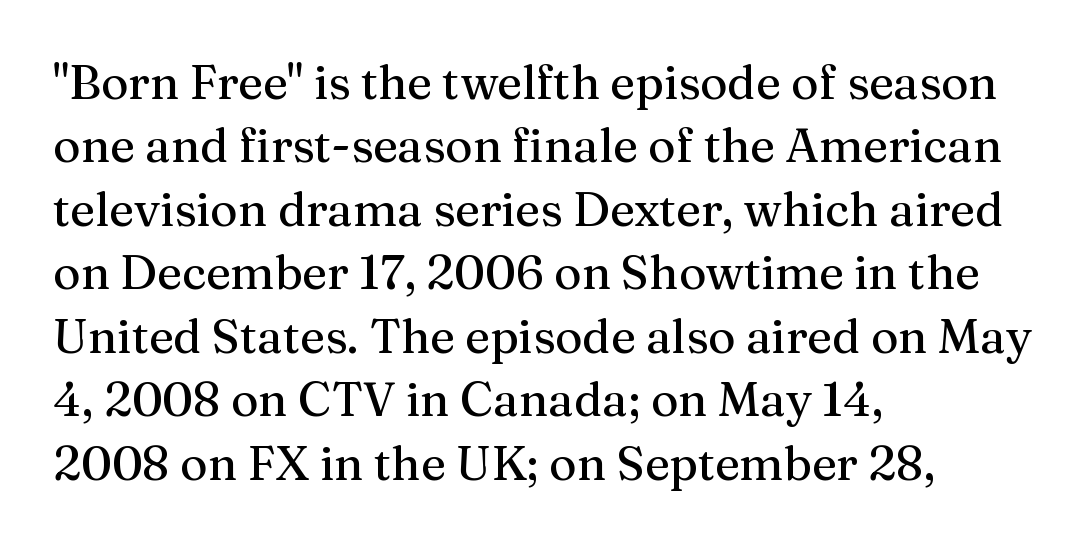
Rows of type keep a routine distance in the vertical direction. Is this a fixed-width face? No — the glyphs have proportional, varying widths. Every stem runs plumb, perpendicular to the baseline. Stroke terminals: seriffed.
